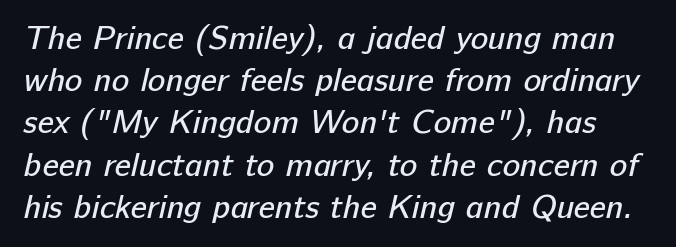
The face looks like a standard text weight, possibly lighter. Nope, no serifs anywhere on these letters. This sample has the flowing, uneven cadence of proportional lettering. One glance says typical: line gaps are just what's usual.
